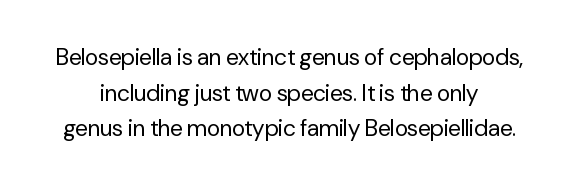
The image shows 23 px text type, upright; set normal line spacing (1.55x), normal letter spacing, not underlined.
